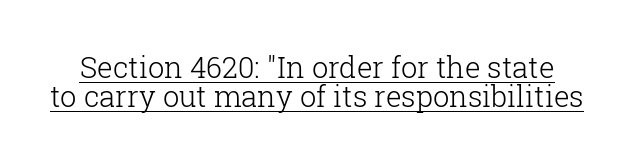
The image shows 29 px light serif type, upright; set tight line spacing (1.01x), normal letter spacing, underlined; low stroke contrast and a medium x-height.
